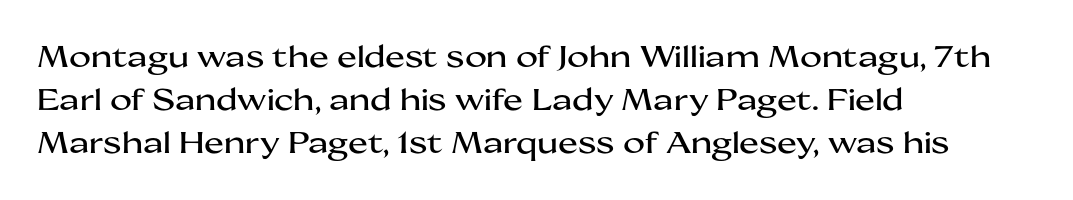
{"italic": "no", "width": "wide", "stroke_contrast": "medium", "x_height": "medium", "monospaced": "no", "underline": "no", "align": "left", "line_spacing": "normal", "line_spacing_ratio": 1.43, "letter_spacing": "normal", "letter_spacing_em": 0.0, "glyph_px": 30}
